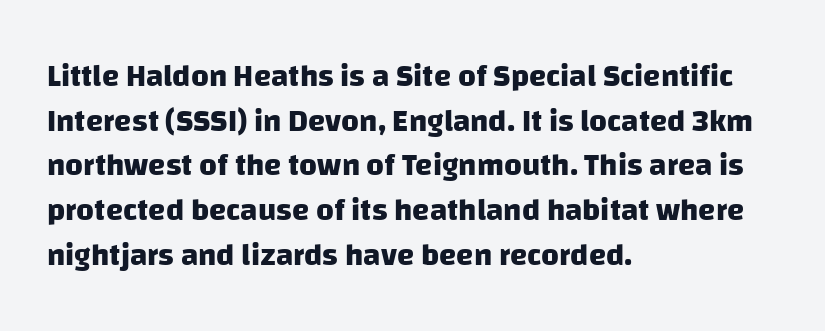
Is the letter spacing exaggerated? No — it looks like the ordinary default. Compared with a centered layout, this one pins lines to the left instead. These lines are rendered in a variable-pitch font. Summary of weight: heavy, a full bold.
